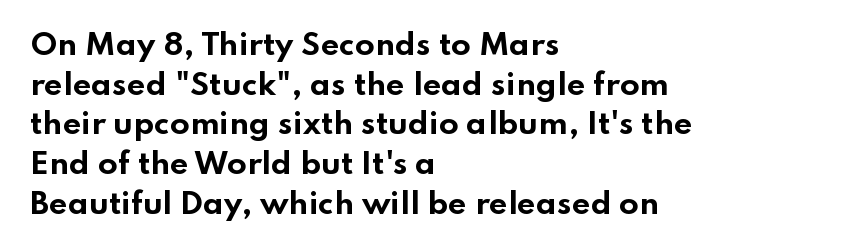
The image shows 29 px bold, wide sans-serif type, upright; set left-aligned, normal line spacing (1.37x), normal letter spacing, not underlined; low stroke contrast and a small x-height.
